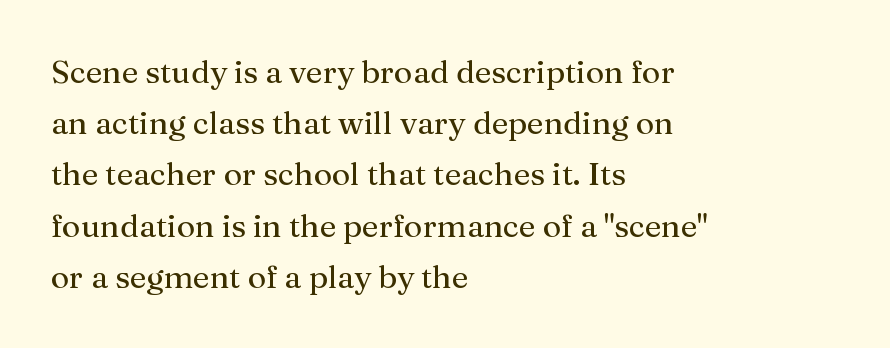
{"serif": "yes", "italic": "no", "bold": "no", "weight": "regular", "width": "normal", "stroke_contrast": "medium", "x_height": "medium", "monospaced": "no", "underline": "no", "align": "left", "line_spacing": "normal", "line_spacing_ratio": 1.6, "letter_spacing": "normal", "letter_spacing_em": 0.0, "glyph_px": 32}
